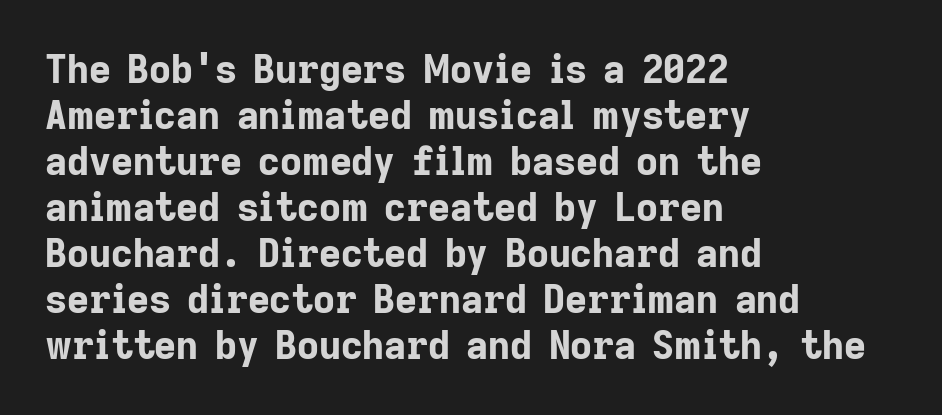
Q: Is the text bold? A: Yes.
Q: Is the text italic (slanted)? A: No, it is upright.
Q: Is the typeface a serif or a sans-serif typeface? A: Sans-serif.
Q: Is the text underlined? A: No.
Q: How is the paragraph aligned? A: Left-aligned.
Q: Is the spacing between letters normal or unusually wide? A: Normal.
Q: Width (condensed, normal, or wide)? A: Normal.
Q: Stroke contrast? A: Low.
Q: x-height? A: Medium.
Q: Monospaced? A: No.
